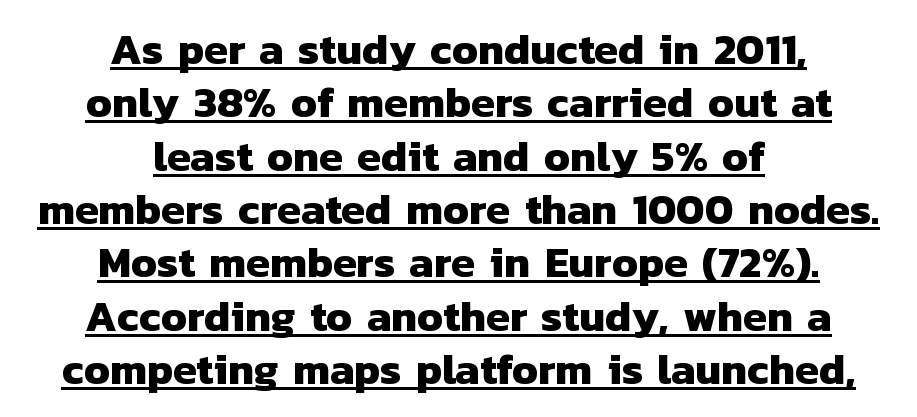
The image shows 43 px heavy sans-serif type; set centered, line spacing 1.24x, normal letter spacing, underlined; low stroke contrast and a medium x-height.
